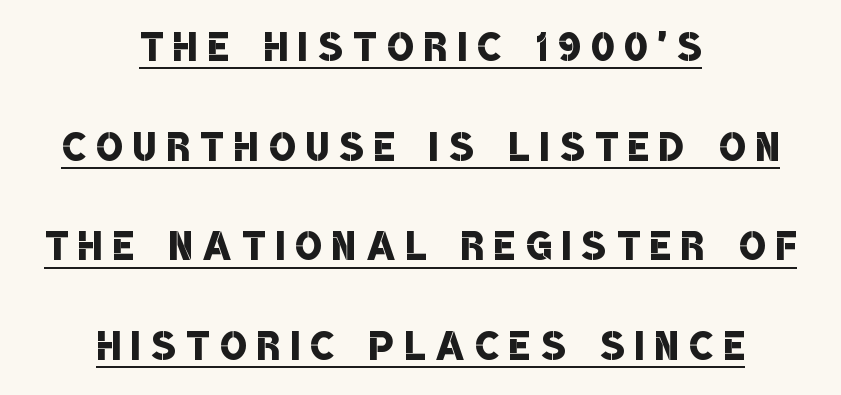
The image shows 55 px semibold, condensed sans-serif type; set centered, line spacing 1.81x, unusually wide letter spacing (+0.2 em), underlined; low stroke contrast and a large x-height.
